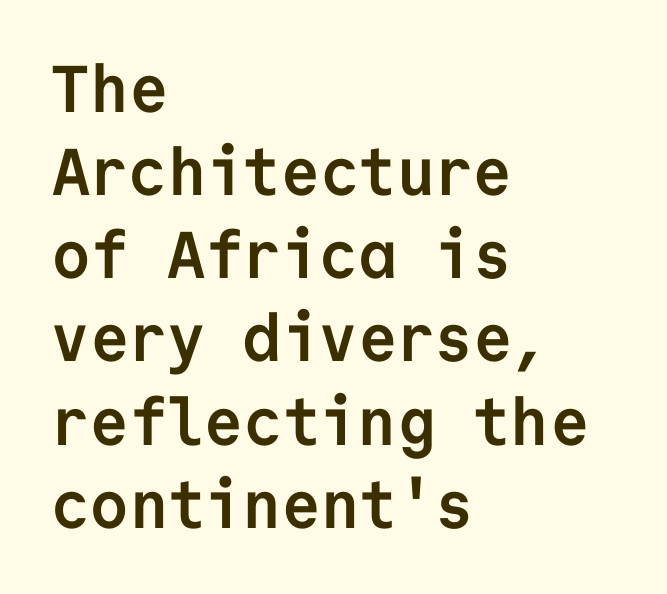
Caption: multi-line text, flush left, ragged right. The designer left line spacing at the default. The letters are bold, with thick, heavy strokes. These lines keep a tight, regular rhythm from letter to letter.
